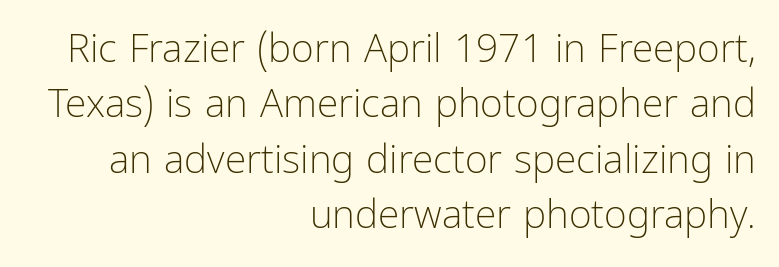
{"serif": "no", "italic": "no", "bold": "no", "weight": "light", "width": "condensed", "stroke_contrast": "low", "x_height": "medium", "monospaced": "no", "underline": "no", "align": "right", "line_spacing": "normal", "line_spacing_ratio": 1.42, "letter_spacing": "normal", "letter_spacing_em": 0.0, "glyph_px": 39}
